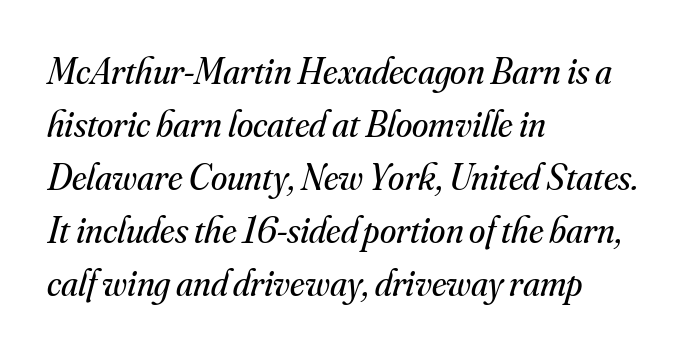
Q: Is the text bold? A: No.
Q: Is the text italic (slanted)? A: Yes, it leans right by about 16 degrees.
Q: Is the typeface a serif or a sans-serif typeface? A: Serif.
Q: Is the text underlined? A: No.
Q: How is the paragraph aligned? A: Left-aligned.
Q: Is the spacing between letters normal or unusually wide? A: Normal.
Q: Is the spacing between lines tight, normal or loose? A: Normal.
Q: Width (condensed, normal, or wide)? A: Normal.
Q: Stroke contrast? A: Medium.
Q: x-height? A: Small.
Q: Monospaced? A: No.
